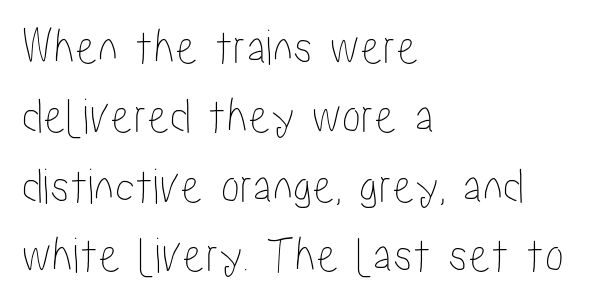
{"italic": "no", "width": "condensed", "stroke_contrast": "low", "x_height": "medium", "monospaced": "no", "underline": "no", "align": "left", "line_spacing": "normal", "line_spacing_ratio": 1.36, "letter_spacing": "normal", "letter_spacing_em": 0.0, "glyph_px": 51}
